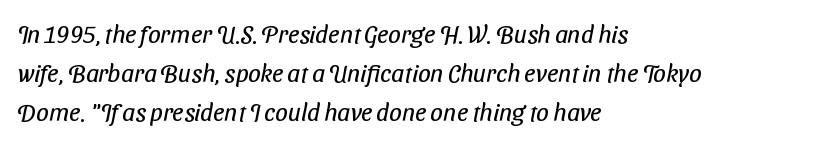
Q: Is the text bold? A: No.
Q: Is the text underlined? A: No.
Q: How is the paragraph aligned? A: Left-aligned.
Q: Is the spacing between letters normal or unusually wide? A: Normal.
Q: Is the spacing between lines tight, normal or loose? A: Normal.
